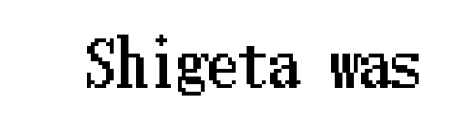
Q: Is the text italic (slanted)? A: No, it is upright.
Q: Is the text underlined? A: No.
Q: Is the spacing between letters normal or unusually wide? A: Normal.
Q: Width (condensed, normal, or wide)? A: Condensed.
Q: Stroke contrast? A: Low.
Q: x-height? A: Medium.
